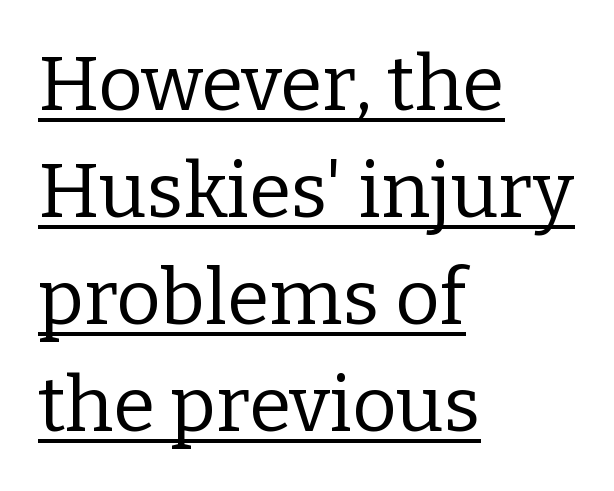
The image shows 77 px regular-weight serif type, upright; set left-aligned, normal line spacing (1.39x), normal letter spacing, underlined; low stroke contrast and a medium x-height.
